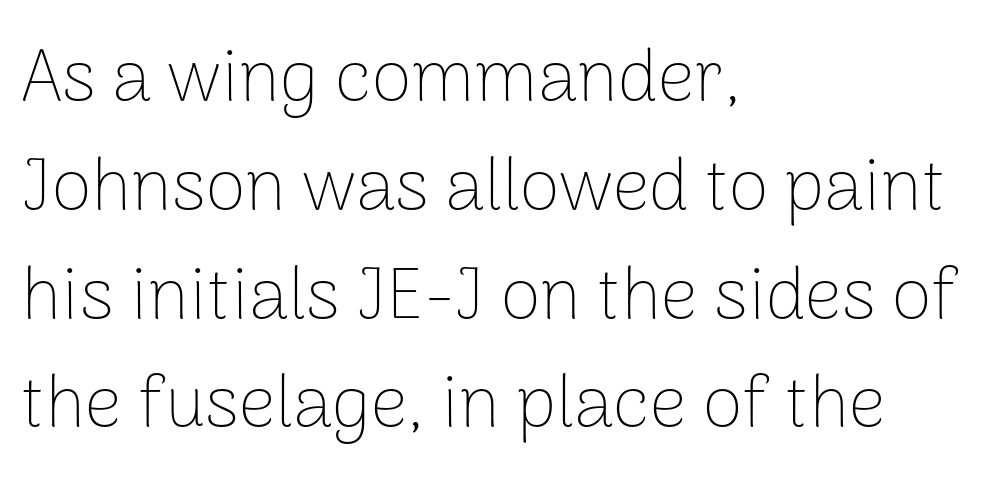
Q: Is the text bold? A: No.
Q: Is the text italic (slanted)? A: No, it is upright.
Q: Is the typeface a serif or a sans-serif typeface? A: Sans-serif.
Q: Is the text underlined? A: No.
Q: How is the paragraph aligned? A: Left-aligned.
Q: Is the spacing between letters normal or unusually wide? A: Normal.
Q: Is the spacing between lines tight, normal or loose? A: Normal.
Q: Width (condensed, normal, or wide)? A: Normal.
Q: Stroke contrast? A: Low.
Q: x-height? A: Medium.
Q: Monospaced? A: No.
